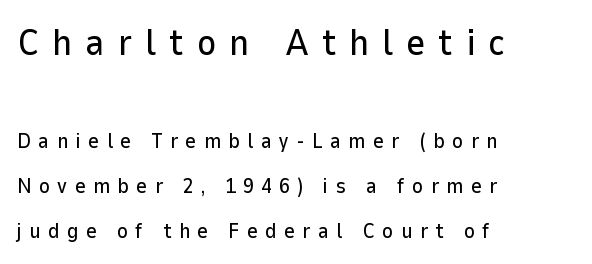
Q: Is the text italic (slanted)? A: No, it is upright.
Q: Is the typeface a serif or a sans-serif typeface? A: Sans-serif.
Q: Is the text underlined? A: No.
Q: How is the paragraph aligned? A: Left-aligned.
Q: Is the spacing between letters normal or unusually wide? A: Unusually wide.
Q: Is the spacing between lines tight, normal or loose? A: Loose.
Q: Which block of text is set in a larger size, the first (top) or the second (bottom)? A: The first (top) one.
Q: Width (condensed, normal, or wide)? A: Normal.
Q: Stroke contrast? A: Low.
Q: x-height? A: Medium.
Q: Monospaced? A: No.
